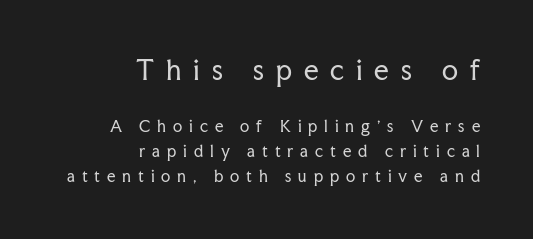
{"italic": "no", "bold": "no", "underline": "no", "align": "right", "line_spacing": "normal", "line_spacing_ratio": 1.64, "letter_spacing": "wide", "letter_spacing_em": 0.46, "larger_block": "first", "size_ratio": 1.73, "glyph_px": 26}
